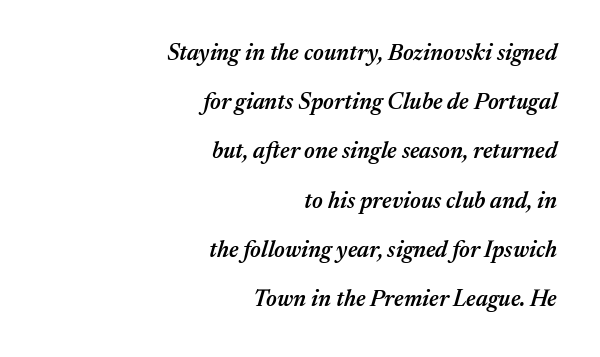
{"italic": "yes", "lean": "right", "slant_degrees": 17, "bold": "semi", "underline": "no", "align": "right", "line_spacing": "loose", "line_spacing_ratio": 2.14, "letter_spacing": "normal", "letter_spacing_em": 0.0, "glyph_px": 23}
